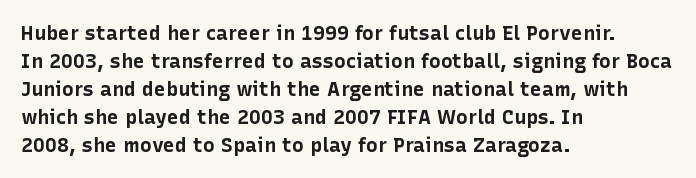
Its strokes are broad and dark, the hallmark of bold type. Plain, unruled lines of type. The paragraph shown leans on its left margin. Reading down the column, the eye jumps a familiar distance to each next line. Vertical strokes here are truly vertical.
